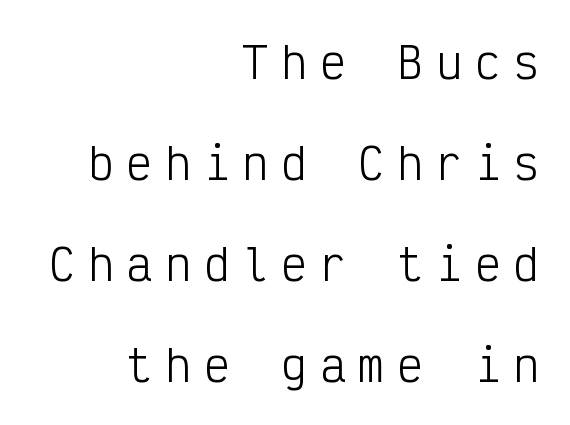
The compositor pushed each line to the right boundary. Vertical spacing — loose. Rendered with straight, roman letterforms. The face used here is a sans, in the tradition of grotesques and geometrics. Tracking value appears strongly positive — letters spread wide. Letters have the restrained weight of plain body copy at most.
